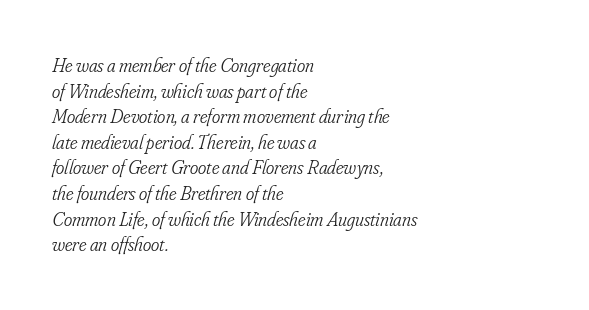
The image shows 20 px text type, italic (leaning right); set left-aligned, normal line spacing (1.28x), normal letter spacing, not underlined.
